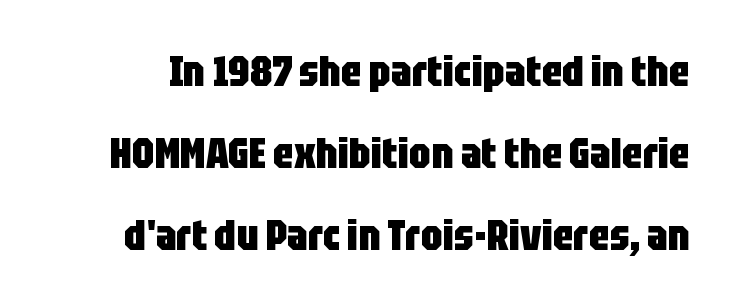
{"serif": "no", "italic": "no", "bold": "yes", "weight": "heavy", "width": "condensed", "stroke_contrast": "low", "x_height": "large", "monospaced": "no", "underline": "no", "line_spacing": "loose", "line_spacing_ratio": 1.91, "letter_spacing": "normal", "letter_spacing_em": 0.0, "glyph_px": 43}
